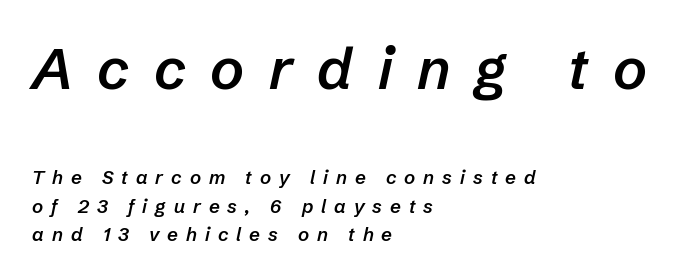
{"italic": "yes", "lean": "right", "slant_degrees": 12, "bold": "semi", "weight": "semibold", "width": "normal", "stroke_contrast": "low", "x_height": "medium", "monospaced": "no", "underline": "no", "align": "left", "line_spacing": "normal", "line_spacing_ratio": 1.5, "letter_spacing": "wide", "letter_spacing_em": 0.42, "larger_block": "first", "size_ratio": 3.05, "glyph_px": 58}
